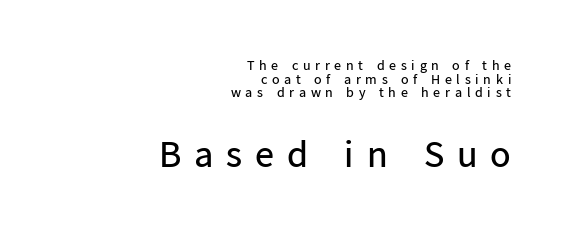
The image shows 38 px regular-weight sans-serif type, upright; set right-aligned, tight line spacing (0.97x), unusually wide letter spacing (+0.34 em), not underlined; the second (bottom) block is 2.71x larger; low stroke contrast and a medium x-height.
